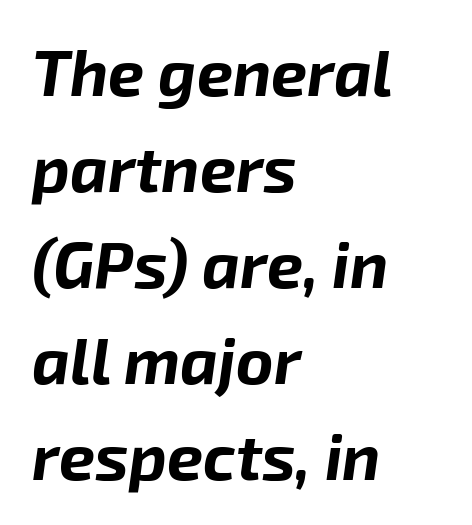
The image shows 64 px bold type, italic (leaning right); set left-aligned, normal line spacing (1.5x), normal letter spacing, not underlined; low stroke contrast and a medium x-height.
